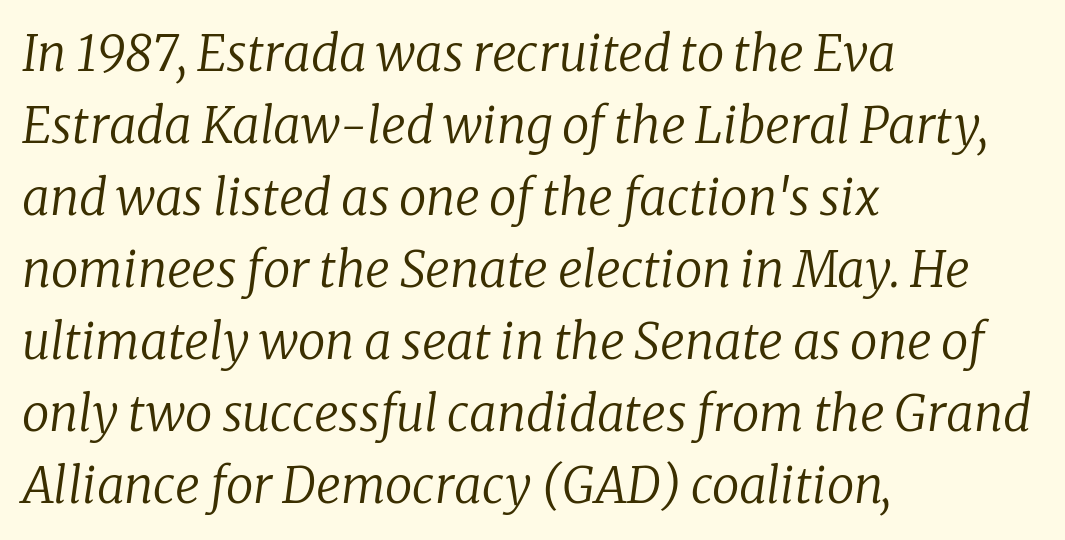
Is the letter spacing exaggerated? No — it looks like the ordinary default. This sample keeps an unexceptional amount of space between lines. The rag falls on the right side of this text block. The passage shown is typeset with a serif family.
